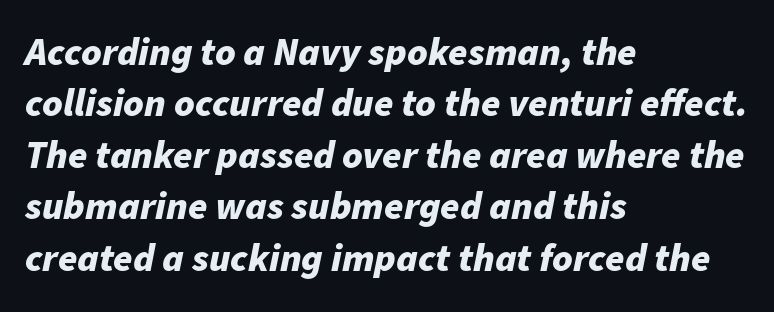
The image shows 39 px bold type, italic (leaning right); set left-aligned, normal line spacing (1.32x), normal letter spacing, not underlined; low stroke contrast and a medium x-height.
